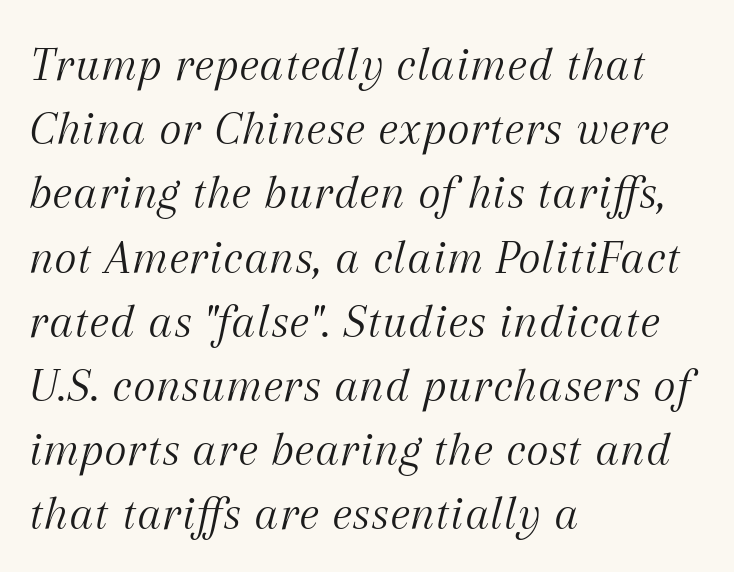
This sample uses plain, unmodified letter spacing. Yep, those are serifs on the letters. Plain, unruled lines of type. How would I describe the line gaps? Plain and ordinary. You could not count columns in this text — the font is proportionally spaced. Counters stay open thanks to moderate or lighter strokes.
